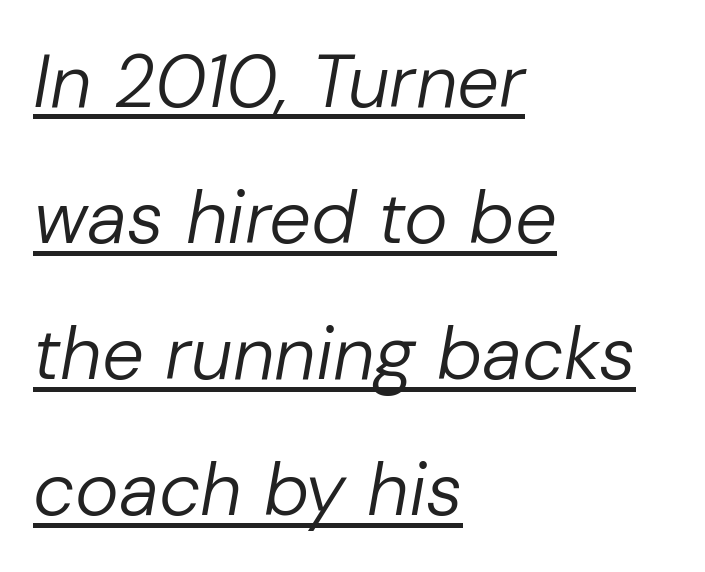
{"italic": "yes", "lean": "right", "slant_degrees": 10, "bold": "no", "weight": "regular", "width": "normal", "stroke_contrast": "low", "x_height": "medium", "monospaced": "no", "underline": "yes", "align": "left", "line_spacing_ratio": 1.84, "letter_spacing": "normal", "letter_spacing_em": 0.0, "glyph_px": 74}
